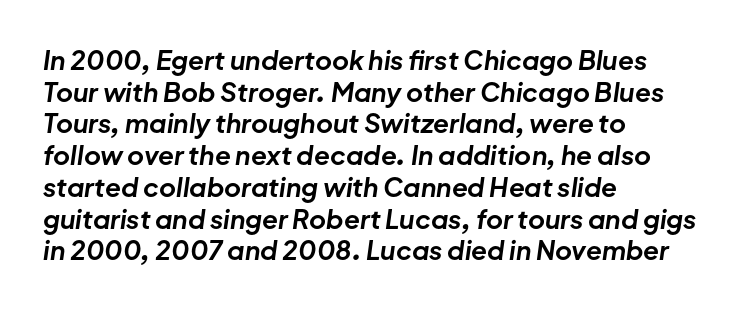
{"italic": "yes", "lean": "right", "slant_degrees": 8, "bold": "yes", "underline": "no", "align": "left", "line_spacing_ratio": 1.22, "letter_spacing": "normal", "letter_spacing_em": 0.0, "glyph_px": 26}
